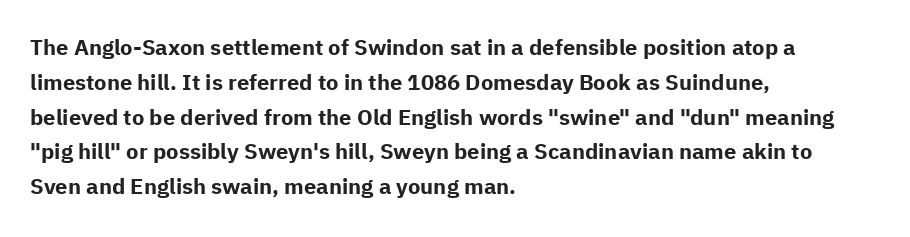
One-word summary of the alignment: left. Characters remain perfectly vertical along every line. Words float on clear page, feet unadorned. Look at the tracking — it's just the regular setting, nothing added.
